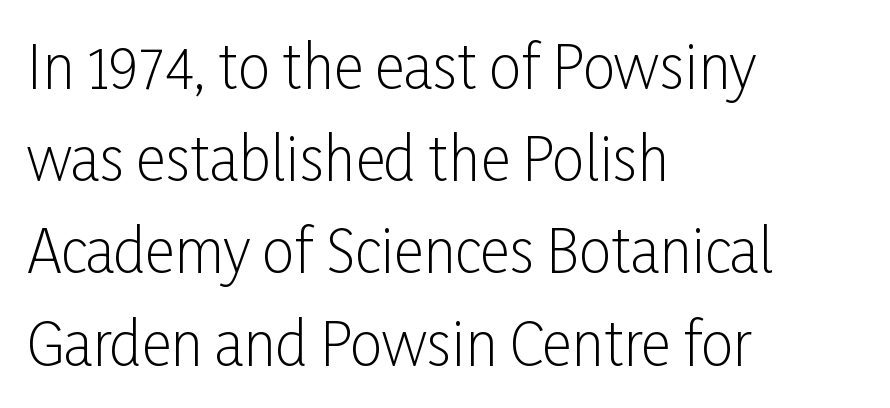
The image shows 58 px light, condensed sans-serif type, upright; set left-aligned, normal line spacing (1.59x), normal letter spacing, not underlined; low stroke contrast and a medium x-height.
